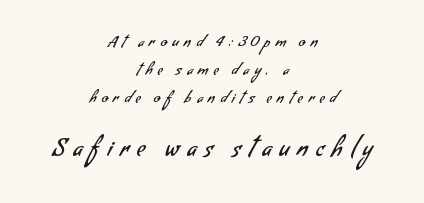
The image shows 23 px text type; set centered, line spacing 1.86x, unusually wide letter spacing (+0.35 em), not underlined; the second (bottom) block is 1.53x larger.
